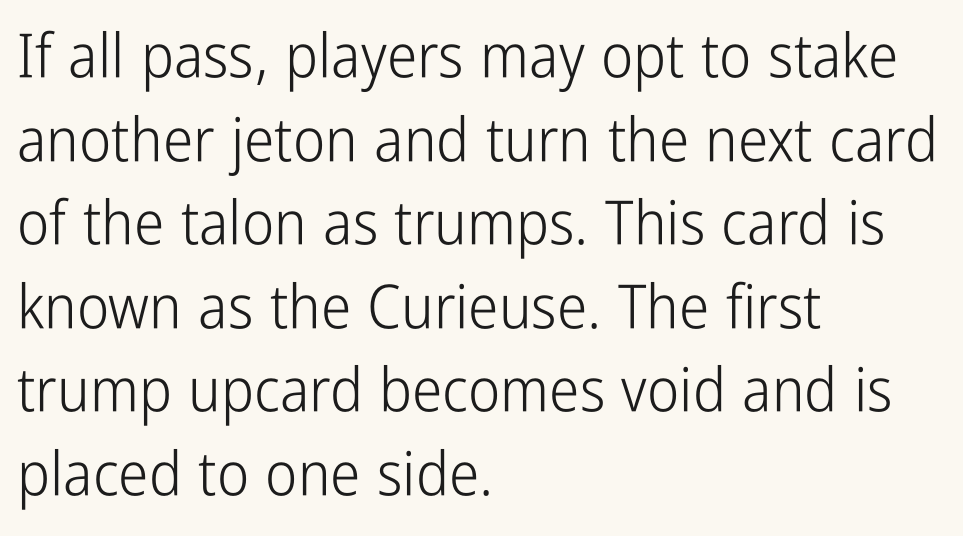
{"serif": "no", "italic": "no", "bold": "no", "weight": "light", "width": "condensed", "stroke_contrast": "low", "x_height": "medium", "monospaced": "no", "underline": "no", "align": "left", "line_spacing": "normal", "line_spacing_ratio": 1.37, "letter_spacing": "normal", "letter_spacing_em": 0.0, "glyph_px": 61}
